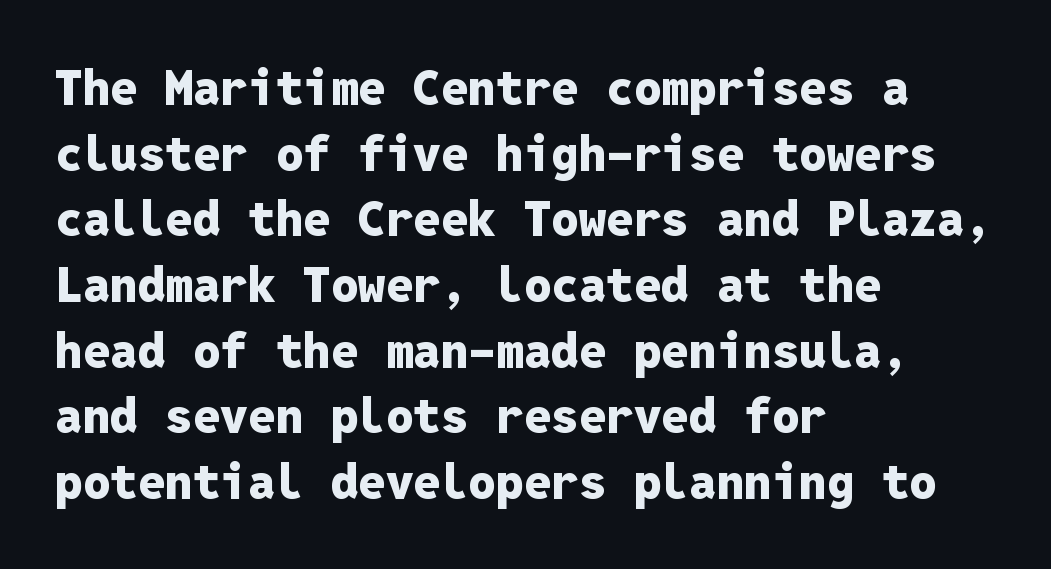
The image shows 49 px heavy sans-serif type, upright, monospaced; set left-aligned, normal line spacing (1.34x), normal letter spacing, not underlined; low stroke contrast and a medium x-height.
